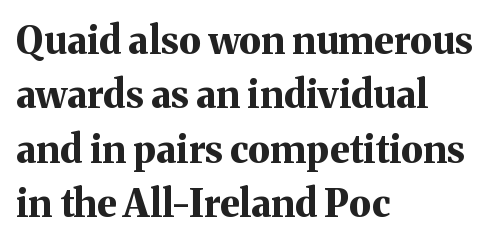
Check where the strokes stop: tiny serifs finish them off. Notice how descenders clear the ascenders below comfortably — that's standard leading. The letters advance in unequal steps, a hallmark of proportional type. Left-aligned paragraph, ragged on the right. If you drew a line through each stem, it would be perfectly vertical. A clean baseline with only descenders dipping below it.
